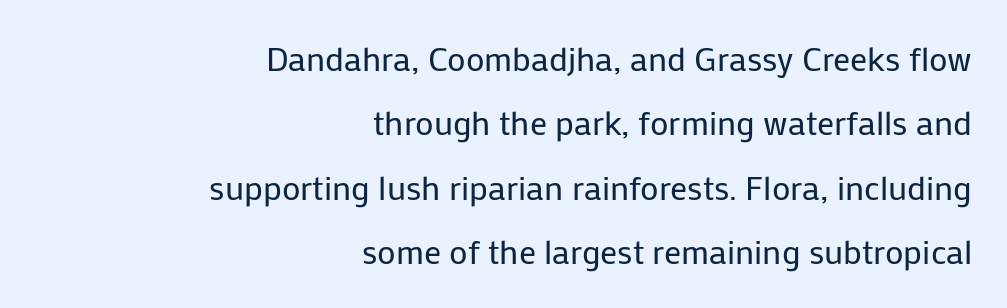
Q: Is the text bold? A: No.
Q: Is the text italic (slanted)? A: No, it is upright.
Q: Is the typeface a serif or a sans-serif typeface? A: Sans-serif.
Q: Is the text underlined? A: No.
Q: How is the paragraph aligned? A: Right-aligned.
Q: Is the spacing between letters normal or unusually wide? A: Normal.
Q: Width (condensed, normal, or wide)? A: Normal.
Q: Stroke contrast? A: Low.
Q: x-height? A: Medium.
Q: Monospaced? A: No.
